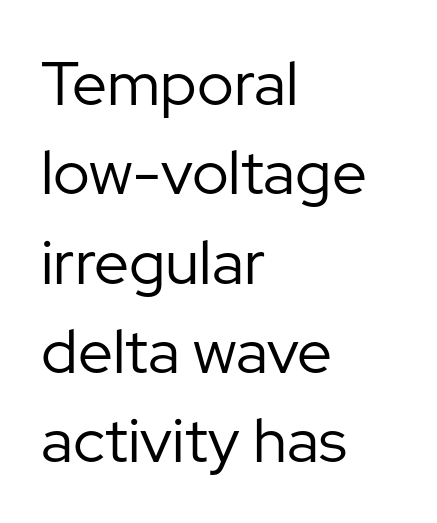
{"serif": "no", "italic": "no", "bold": "no", "weight": "regular", "width": "normal", "stroke_contrast": "low", "x_height": "medium", "monospaced": "no", "underline": "no", "align": "left", "line_spacing": "normal", "line_spacing_ratio": 1.44, "letter_spacing": "normal", "letter_spacing_em": 0.0, "glyph_px": 62}
